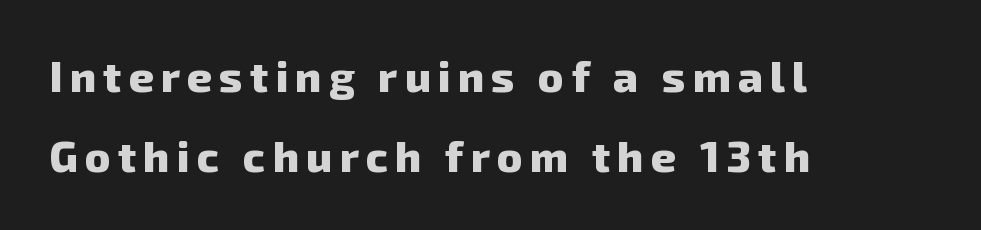
Q: Is the text bold? A: Yes.
Q: Is the typeface a serif or a sans-serif typeface? A: Sans-serif.
Q: Is the text underlined? A: No.
Q: How is the paragraph aligned? A: Left-aligned.
Q: Width (condensed, normal, or wide)? A: Normal.
Q: Stroke contrast? A: Low.
Q: x-height? A: Medium.
Q: Monospaced? A: No.
